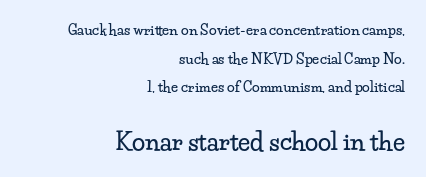
Descender tails drop into unmarked territory. The tracking reads as untouched default to a designer's eye. The block sitting lower on the canvas is the one with enlarged characters. Does the leading feel generous? Absolutely, it's lavish. Each line ends at the same right margin while the left side varies.
